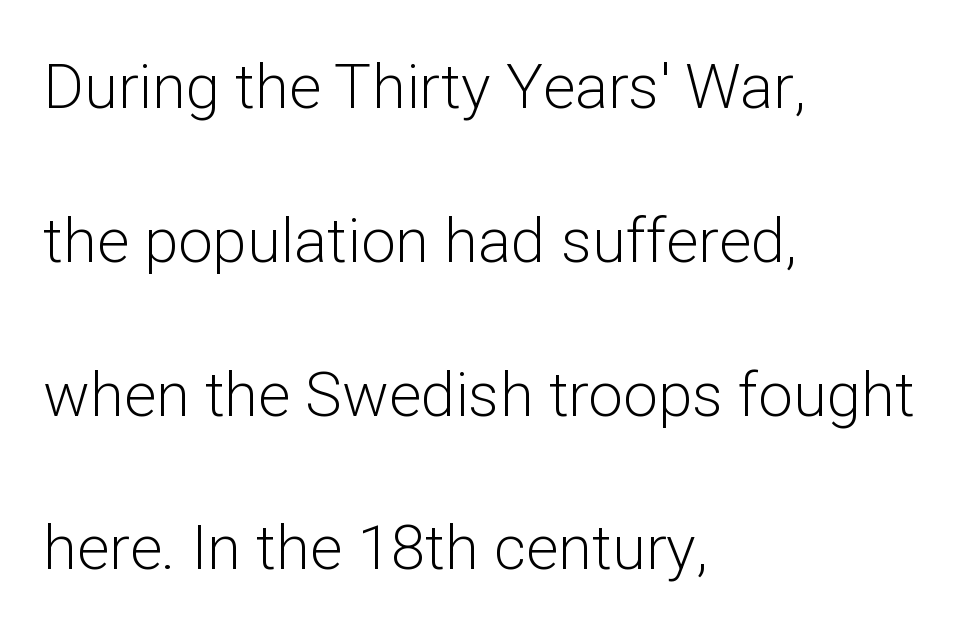
Letters rest on an invisible, unmarked baseline. Where is the straight margin? On the left. Rendered with straight, roman letterforms. Grotesque or geometric, the face here clearly has no serifs. Summary of weight: not heavy and not bold.
